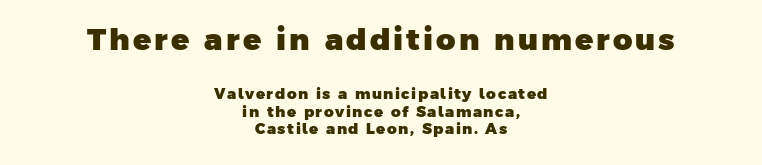
Spacing verdict: proportional, widths tailored to each character. The compositor balanced each line on the midline. Type without underlining. Compare the two chunks: the upper has the greater cap height. The typeface chosen for these lines omits serifs.
